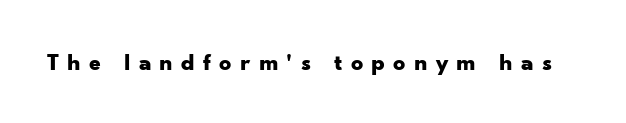
{"italic": "no", "bold": "yes", "underline": "no", "letter_spacing": "wide", "letter_spacing_em": 0.34, "glyph_px": 24}
